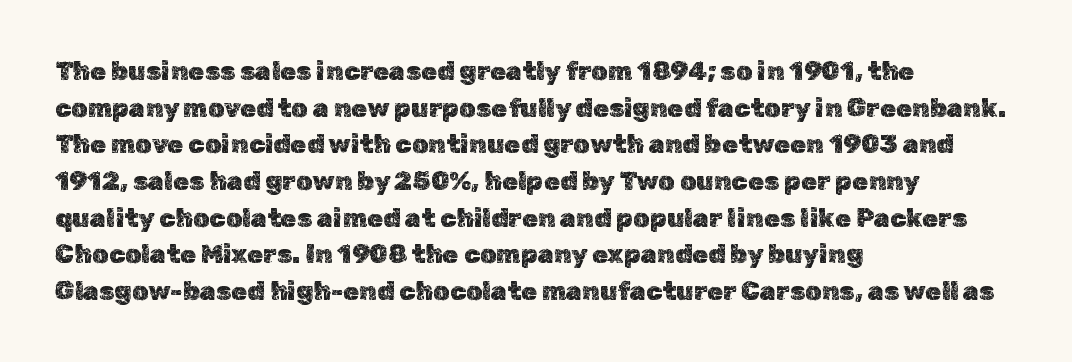
Q: Is the text italic (slanted)? A: No, it is upright.
Q: Is the text underlined? A: No.
Q: How is the paragraph aligned? A: Left-aligned.
Q: Is the spacing between letters normal or unusually wide? A: Normal.
Q: Is the spacing between lines tight, normal or loose? A: Normal.
